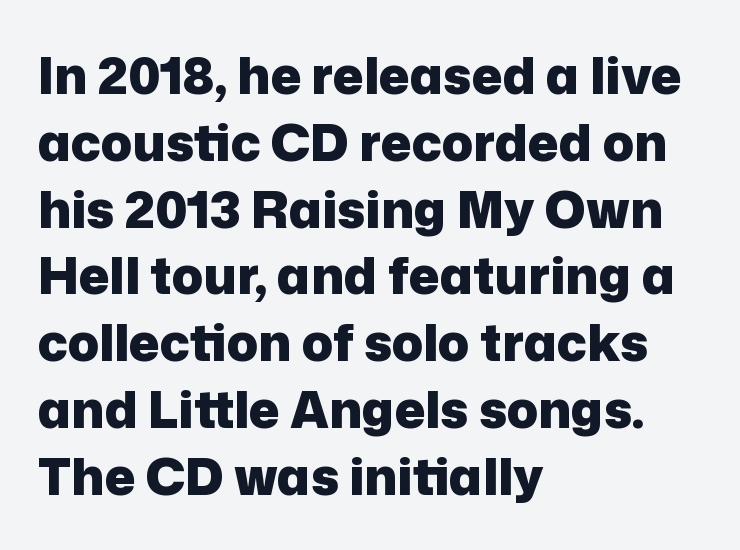
{"serif": "no", "italic": "no", "bold": "yes", "weight": "heavy", "width": "normal", "stroke_contrast": "low", "x_height": "medium", "monospaced": "no", "underline": "no", "align": "left", "line_spacing": "normal", "line_spacing_ratio": 1.31, "letter_spacing": "normal", "letter_spacing_em": 0.0, "glyph_px": 51}
